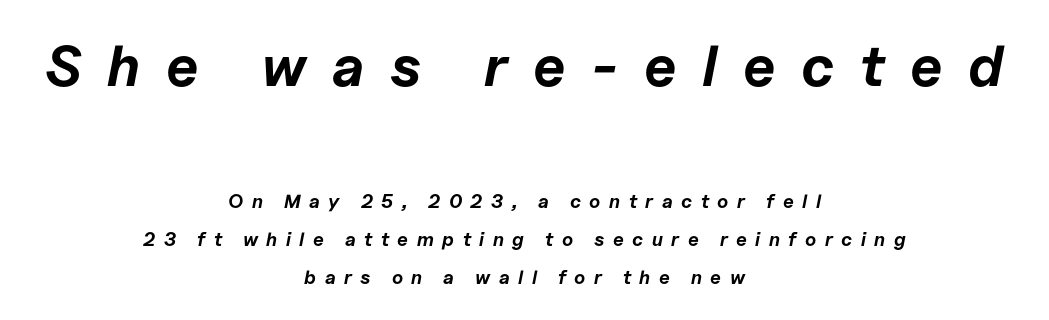
Typesetter's note — upper block bumped up in size, lower block left smaller. Substantial extra tracking has been applied to these lines. The rendering positions every line midway between the sides. Compared with an ordinary text face, these strokes are far heavier — a full bold.
